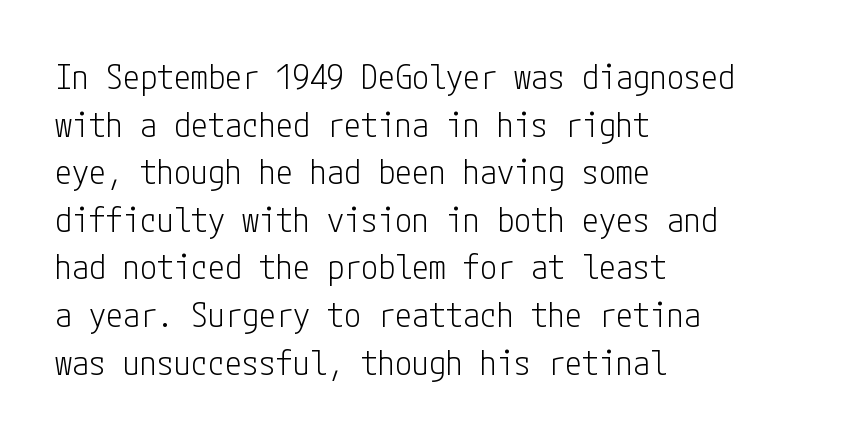
A student would call this left alignment; a typographer would say flush left, rag right. Leading: standard. Nope, no serifs anywhere on these letters. On a weight scale, this lands at 450 or below. The gaps between neighbouring characters are ordinary and unremarkable. Ascenders rise straight up at ninety degrees.
